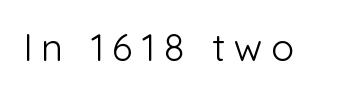
The image shows 38 px light sans-serif type, upright; set unusually wide letter spacing (+0.23 em), not underlined; low stroke contrast and a medium x-height.
